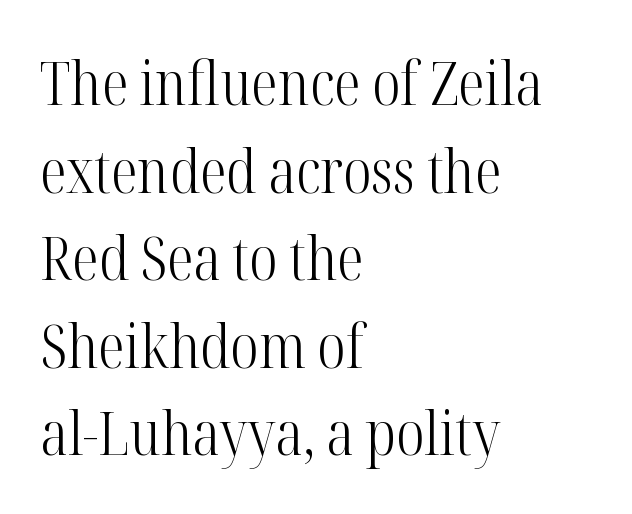
The image shows 60 px light, condensed serif type, upright; set left-aligned, normal line spacing (1.46x), normal letter spacing, not underlined; high stroke contrast and a medium x-height.
